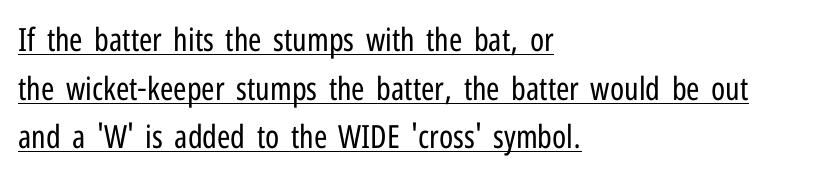
The letters sit at their default tracking, neither squeezed nor spread. Where is the straight margin? On the left. Heft: none added — not bold. Students, observe the line beneath the letters — that is underlining.
